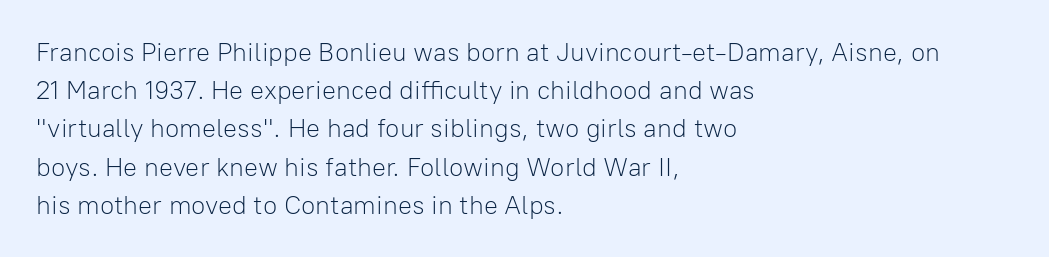
Q: Is the text bold? A: No.
Q: Is the text italic (slanted)? A: No, it is upright.
Q: Is the text underlined? A: No.
Q: How is the paragraph aligned? A: Left-aligned.
Q: Is the spacing between letters normal or unusually wide? A: Normal.
Q: Is the spacing between lines tight, normal or loose? A: Normal.
